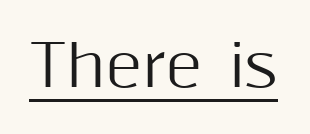
Q: Is the text italic (slanted)? A: No, it is upright.
Q: Is the typeface a serif or a sans-serif typeface? A: Sans-serif.
Q: Is the text underlined? A: Yes.
Q: Is the spacing between letters normal or unusually wide? A: Normal.
Q: Width (condensed, normal, or wide)? A: Normal.
Q: Stroke contrast? A: Medium.
Q: x-height? A: Medium.
Q: Monospaced? A: No.
